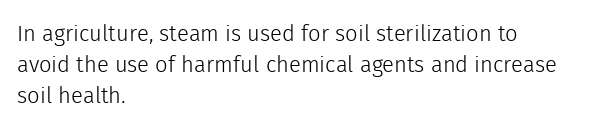
Every row of glyphs begins at an identical x-position on the left. The typesetting does not lean heavy: it is not bold. One glance says typical: line gaps are just what's usual. Underlining? Definitely not there.
